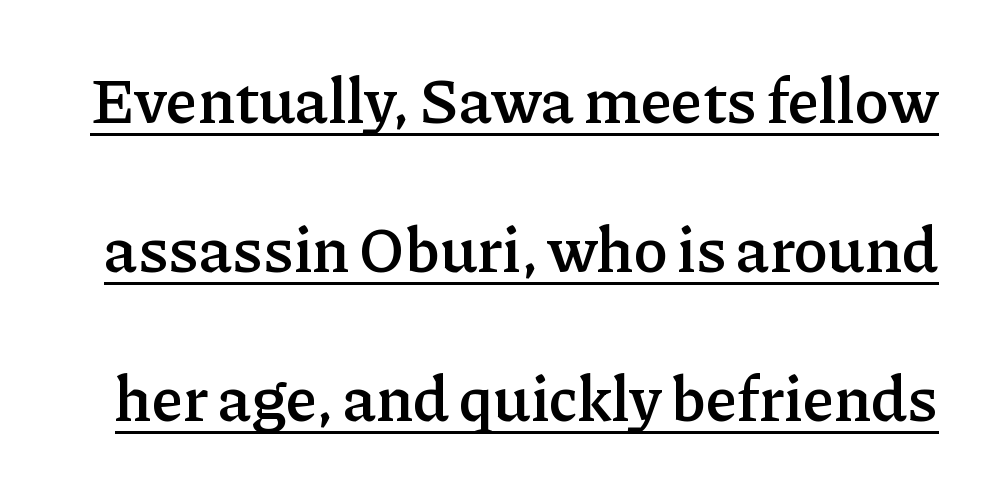
Q: Is the text bold? A: Semi-bold.
Q: Is the text italic (slanted)? A: No, it is upright.
Q: Is the typeface a serif or a sans-serif typeface? A: Serif.
Q: Is the text underlined? A: Yes.
Q: Is the spacing between letters normal or unusually wide? A: Normal.
Q: Is the spacing between lines tight, normal or loose? A: Loose.
Q: Width (condensed, normal, or wide)? A: Normal.
Q: Stroke contrast? A: Low.
Q: x-height? A: Medium.
Q: Monospaced? A: No.
